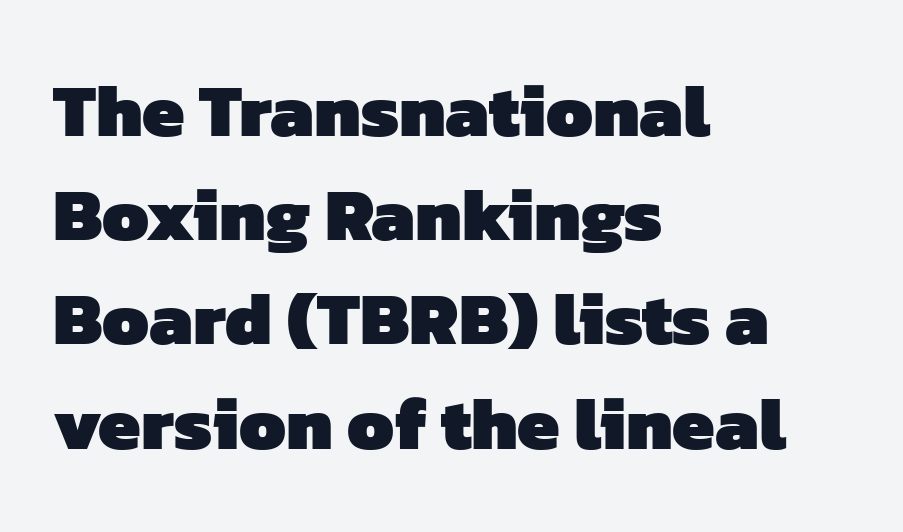
{"serif": "no", "bold": "yes", "weight": "heavy", "width": "normal", "stroke_contrast": "low", "x_height": "medium", "monospaced": "no", "underline": "no", "align": "left", "line_spacing": "normal", "line_spacing_ratio": 1.39, "letter_spacing": "normal", "letter_spacing_em": 0.0, "glyph_px": 75}
